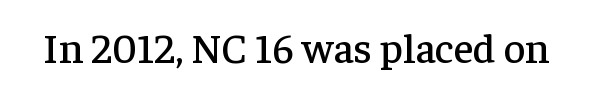
Q: Is the text italic (slanted)? A: No, it is upright.
Q: Is the typeface a serif or a sans-serif typeface? A: Serif.
Q: Is the text underlined? A: No.
Q: Is the spacing between letters normal or unusually wide? A: Normal.
Q: Width (condensed, normal, or wide)? A: Normal.
Q: Stroke contrast? A: Low.
Q: x-height? A: Medium.
Q: Monospaced? A: No.
